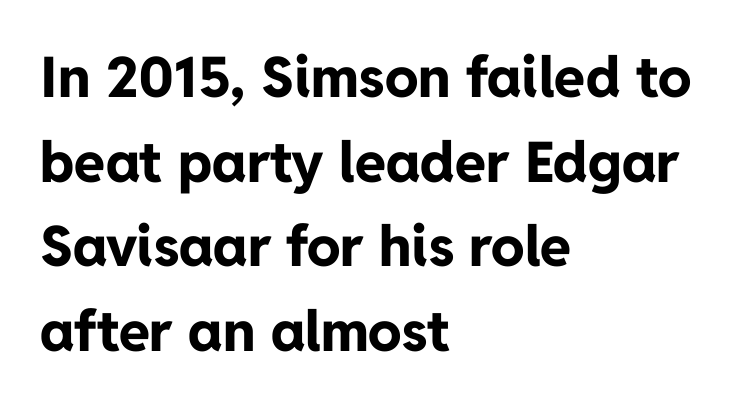
The image shows 56 px bold sans-serif type, upright; set left-aligned, normal line spacing (1.51x), normal letter spacing, not underlined; low stroke contrast and a medium x-height.
